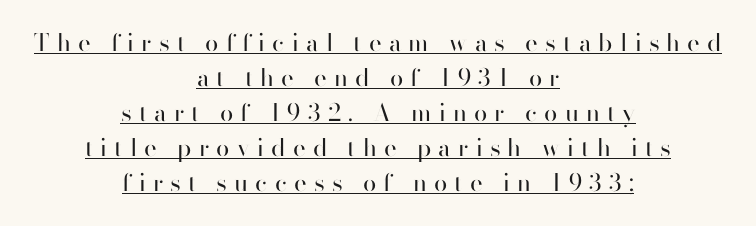
Q: Is the text bold? A: No.
Q: Is the text italic (slanted)? A: No, it is upright.
Q: Is the text underlined? A: Yes.
Q: How is the paragraph aligned? A: Centered.
Q: Is the spacing between letters normal or unusually wide? A: Unusually wide.
Q: Is the spacing between lines tight, normal or loose? A: Normal.
